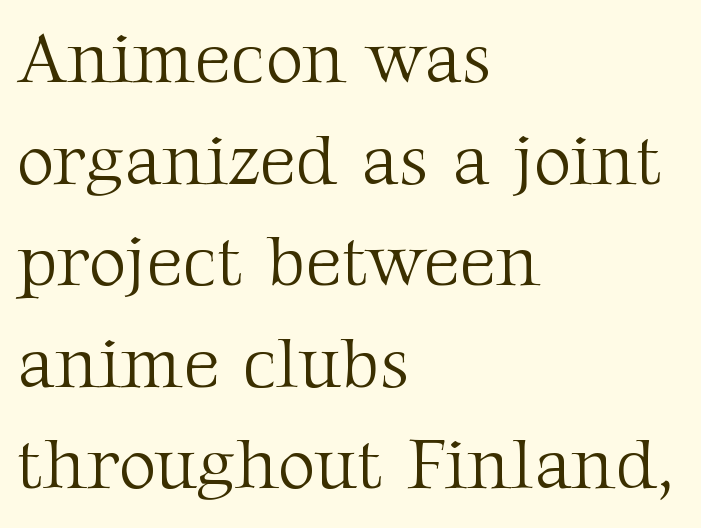
Q: Is the text bold? A: No.
Q: Is the text italic (slanted)? A: No, it is upright.
Q: Is the typeface a serif or a sans-serif typeface? A: Serif.
Q: Is the text underlined? A: No.
Q: How is the paragraph aligned? A: Left-aligned.
Q: Is the spacing between letters normal or unusually wide? A: Normal.
Q: Is the spacing between lines tight, normal or loose? A: Normal.
Q: Width (condensed, normal, or wide)? A: Normal.
Q: Stroke contrast? A: Medium.
Q: x-height? A: Medium.
Q: Monospaced? A: No.
